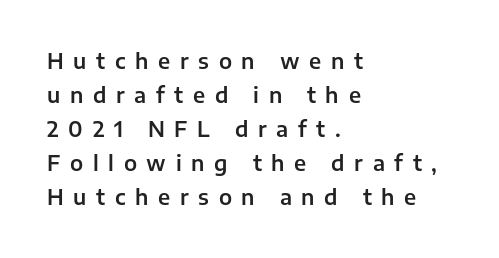
Q: Is the text italic (slanted)? A: No, it is upright.
Q: Is the text underlined? A: No.
Q: How is the paragraph aligned? A: Left-aligned.
Q: Is the spacing between letters normal or unusually wide? A: Unusually wide.
Q: Is the spacing between lines tight, normal or loose? A: Normal.
